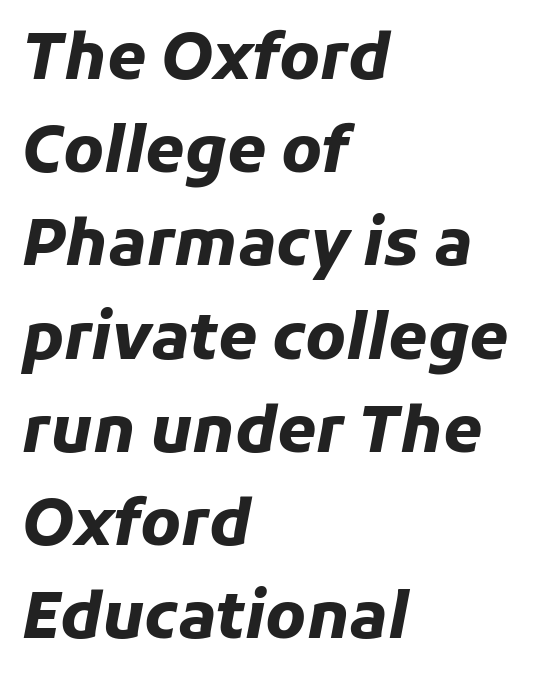
Q: Is the text bold? A: Yes.
Q: Is the text italic (slanted)? A: Yes, it leans right by about 11 degrees.
Q: Is the text underlined? A: No.
Q: How is the paragraph aligned? A: Left-aligned.
Q: Is the spacing between letters normal or unusually wide? A: Normal.
Q: Is the spacing between lines tight, normal or loose? A: Normal.
Q: Width (condensed, normal, or wide)? A: Normal.
Q: Stroke contrast? A: Low.
Q: x-height? A: Medium.
Q: Monospaced? A: No.
